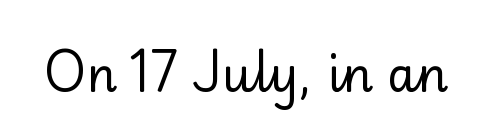
The image shows 47 px regular-weight sans-serif type, upright; set normal letter spacing, not underlined; low stroke contrast and a small x-height.
